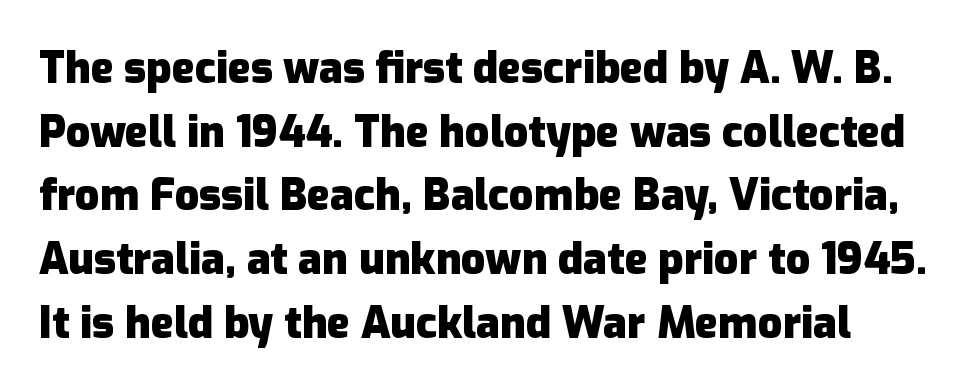
The image shows 43 px heavy sans-serif type, upright; set normal line spacing (1.48x), normal letter spacing, not underlined; low stroke contrast and a medium x-height.
